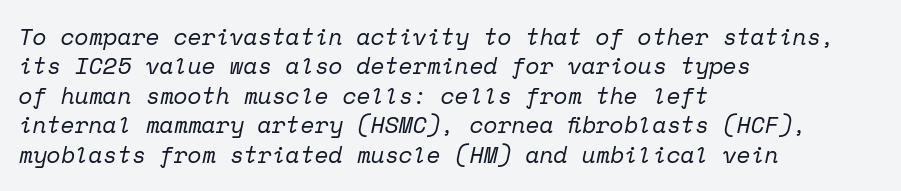
The image shows 23 px text type, italic (leaning right); set left-aligned, normal line spacing (1.28x), normal letter spacing, not underlined.
